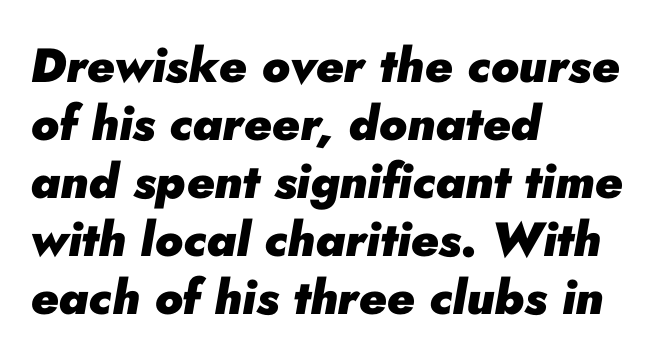
These words are printed bold, with thick strokes throughout. Do the characters align in a grid? No, the font is proportional. Rule under the text: the space is simply empty. Typeset ragged right — the left edge is the straight one. Here the glyphs are tracked normally, forming tight word shapes. Slant detected: the letters are inclined.
